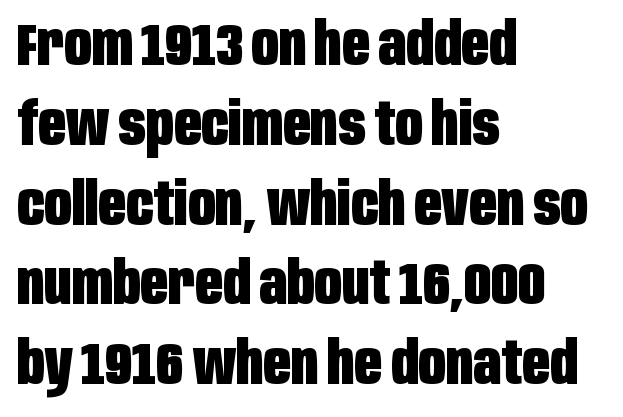
Q: Is the text bold? A: Yes.
Q: Is the text italic (slanted)? A: No, it is upright.
Q: Is the typeface a serif or a sans-serif typeface? A: Sans-serif.
Q: Is the text underlined? A: No.
Q: How is the paragraph aligned? A: Left-aligned.
Q: Is the spacing between letters normal or unusually wide? A: Normal.
Q: Is the spacing between lines tight, normal or loose? A: Normal.
Q: Width (condensed, normal, or wide)? A: Condensed.
Q: Stroke contrast? A: Low.
Q: x-height? A: Large.
Q: Monospaced? A: No.
